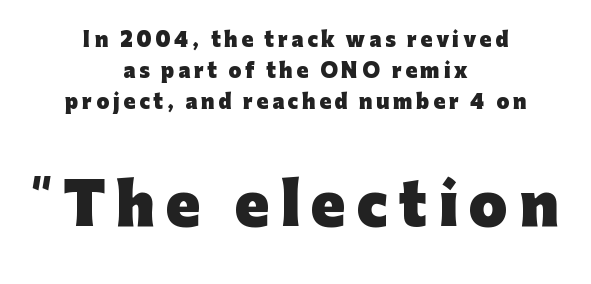
How heavy is the stroke? Heavy — this is a bold. If you folded the block vertically in half, each line would mirror itself in length. The emphasis by scale lands on block number two, below. Underline: absent.
